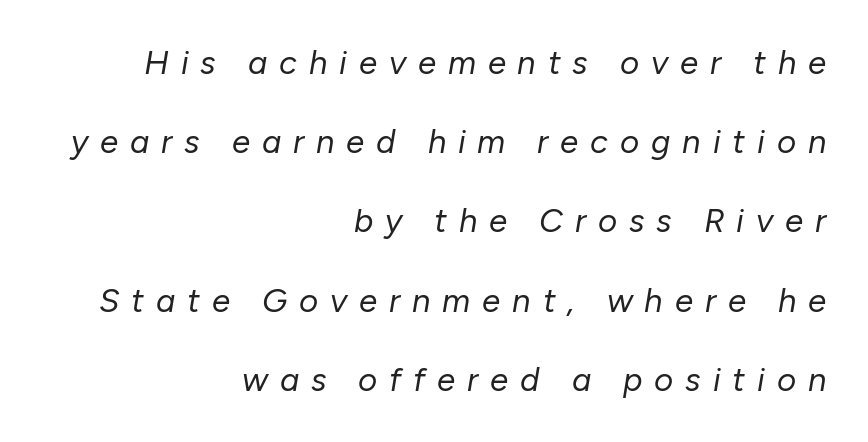
The image shows 33 px regular-weight type, italic (leaning right); set right-aligned, loose line spacing (2.4x), unusually wide letter spacing (+0.36 em), not underlined; low stroke contrast and a medium x-height.
